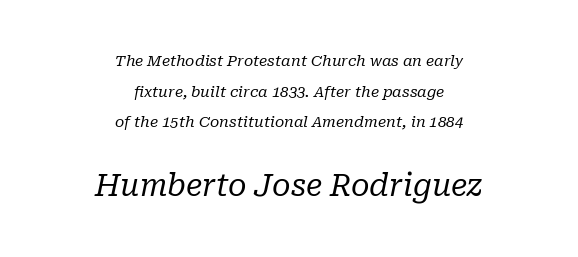
The font is comparable to plain body text, perhaps lighter. Looks like regular typesetting: each glyph gets only the width it needs. The space directly below the letters is spotless. Compared with typical body copy, the letter spacing here is the same. The text was rendered using a seriffed face with decorative stroke endings. Block two is the big one; block one sits smaller above it.
